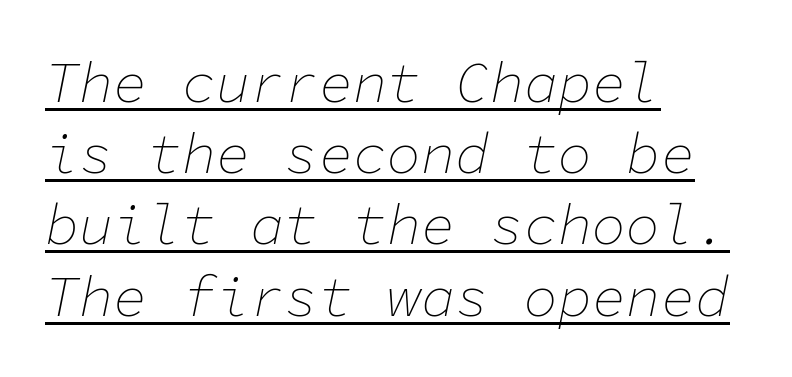
{"italic": "yes", "lean": "right", "slant_degrees": 11, "bold": "no", "weight": "thin", "width": "normal", "stroke_contrast": "low", "x_height": "medium", "monospaced": "yes", "underline": "yes", "align": "left", "line_spacing": "normal", "line_spacing_ratio": 1.25, "letter_spacing": "normal", "letter_spacing_em": 0.0, "glyph_px": 57}
